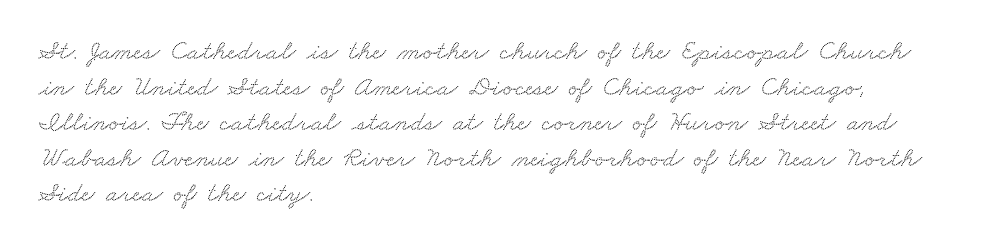
The image shows 28 px wide serif type; set left-aligned, normal line spacing (1.27x), normal letter spacing, not underlined; medium stroke contrast and a small x-height.
